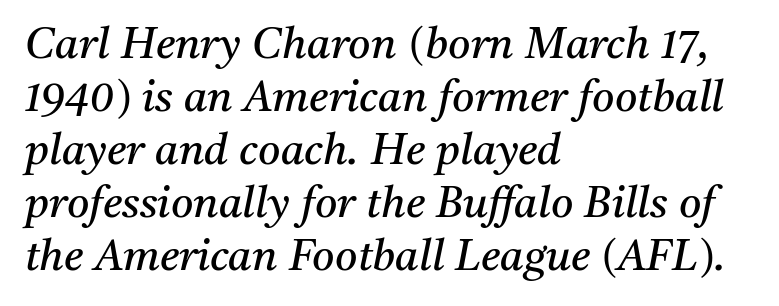
Q: Is the text bold? A: No.
Q: Is the text italic (slanted)? A: Yes, it leans right by about 11 degrees.
Q: Is the typeface a serif or a sans-serif typeface? A: Serif.
Q: Is the text underlined? A: No.
Q: How is the paragraph aligned? A: Left-aligned.
Q: Is the spacing between letters normal or unusually wide? A: Normal.
Q: Width (condensed, normal, or wide)? A: Normal.
Q: Stroke contrast? A: Medium.
Q: x-height? A: Medium.
Q: Monospaced? A: No.
